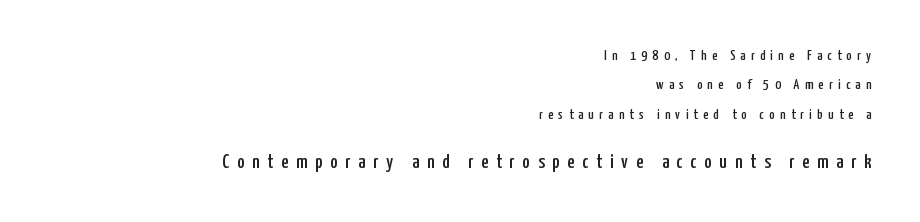
Is the lower block the larger one? Yes — the lower block carries the bigger type. Regarding leading, the lines here are spaced well apart. A roman cut, with each character standing at attention. Notice how the passage keeps a crisp vertical edge on the right only.
